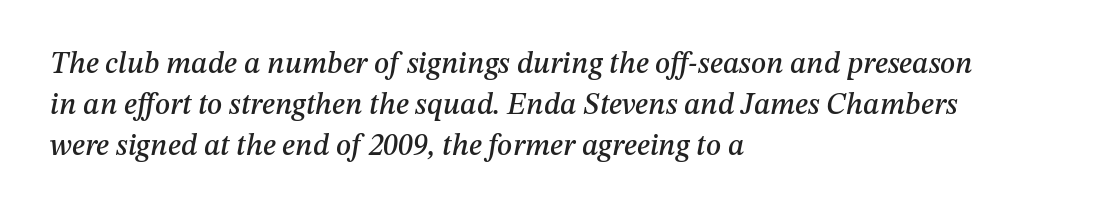
Q: Is the text italic (slanted)? A: Yes, it leans right by about 12 degrees.
Q: Is the text underlined? A: No.
Q: How is the paragraph aligned? A: Left-aligned.
Q: Is the spacing between letters normal or unusually wide? A: Normal.
Q: Is the spacing between lines tight, normal or loose? A: Normal.
Q: Width (condensed, normal, or wide)? A: Normal.
Q: Stroke contrast? A: Medium.
Q: x-height? A: Medium.
Q: Monospaced? A: No.
